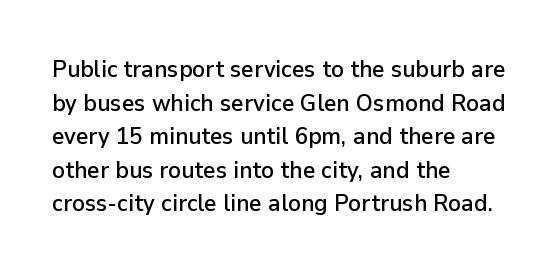
Q: Is the text italic (slanted)? A: No, it is upright.
Q: Is the text underlined? A: No.
Q: How is the paragraph aligned? A: Left-aligned.
Q: Is the spacing between letters normal or unusually wide? A: Normal.
Q: Is the spacing between lines tight, normal or loose? A: Normal.
